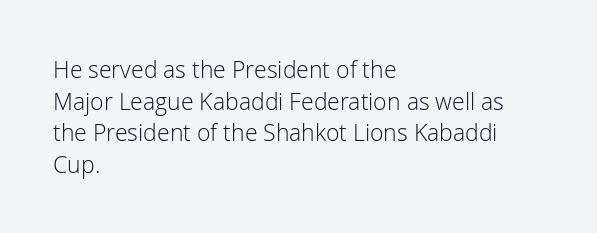
Q: Is the text bold? A: No.
Q: Is the text italic (slanted)? A: No, it is upright.
Q: Is the text underlined? A: No.
Q: How is the paragraph aligned? A: Left-aligned.
Q: Is the spacing between letters normal or unusually wide? A: Normal.
Q: Is the spacing between lines tight, normal or loose? A: Normal.
